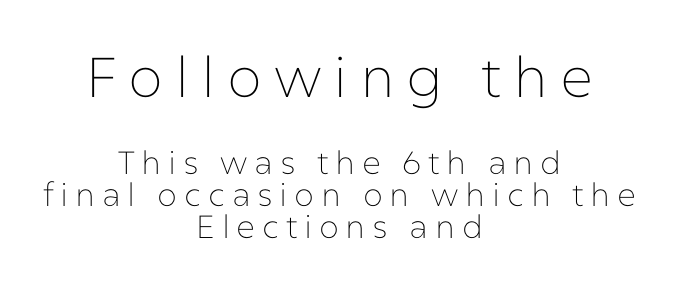
The image shows 56 px thin sans-serif type, upright; set centered, tight line spacing (1.0x), unusually wide letter spacing (+0.21 em), not underlined; the first (top) block is 1.75x larger; low stroke contrast and a medium x-height.
